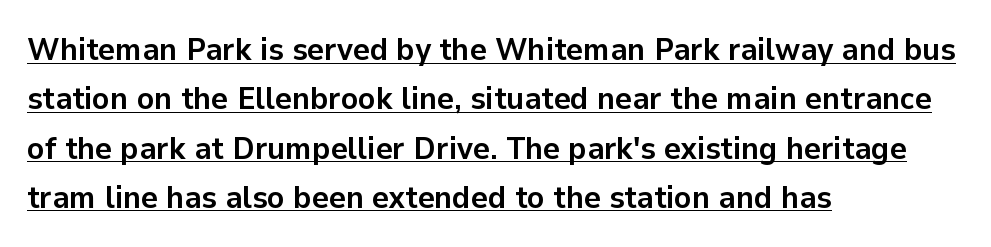
Compared with an ordinary text face, these strokes are far heavier — a full bold. Is the letter spacing exaggerated? No — it looks like the ordinary default. Emphasis is given by a line drawn under the lettering. The leading is moderate, giving the passage an even texture. The letters advance in unequal steps, a hallmark of proportional type.
